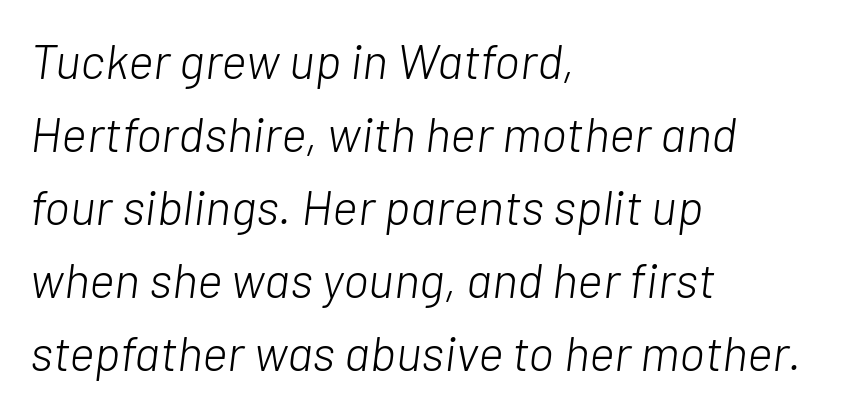
{"italic": "yes", "lean": "right", "slant_degrees": 7, "bold": "no", "weight": "light", "width": "normal", "stroke_contrast": "low", "x_height": "medium", "monospaced": "no", "underline": "no", "align": "left", "line_spacing": "normal", "line_spacing_ratio": 1.49, "letter_spacing": "normal", "letter_spacing_em": 0.0, "glyph_px": 49}
